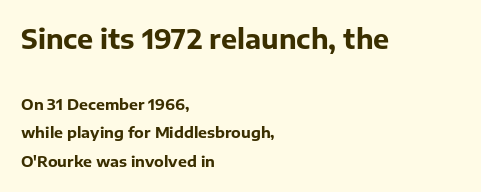
{"italic": "no", "bold": "yes", "underline": "no", "align": "left", "line_spacing": "loose", "line_spacing_ratio": 1.9, "letter_spacing": "normal", "letter_spacing_em": 0.0, "larger_block": "first", "size_ratio": 1.8, "glyph_px": 27}
